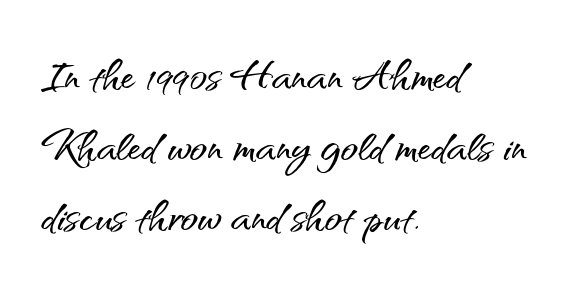
Character widths vary here, with narrow letters taking less room than wide ones. The foot of each line stays bare and open. All the whitespace from short lines collects on the right.
